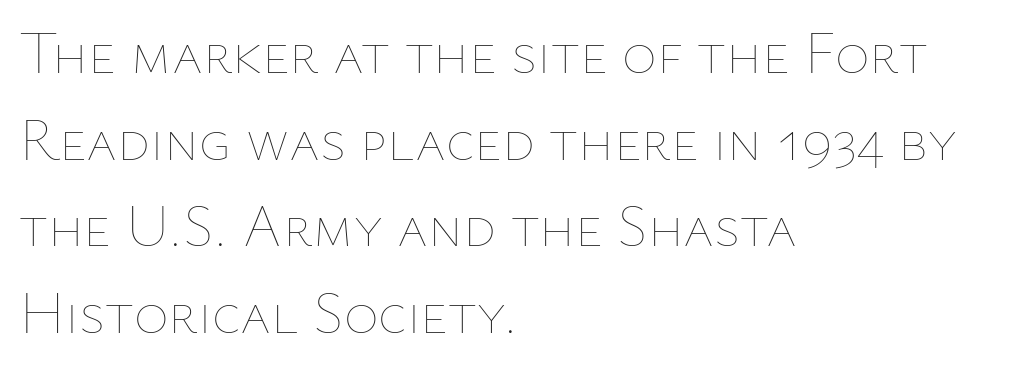
Q: Is the text bold? A: No.
Q: Is the text italic (slanted)? A: No, it is upright.
Q: Is the text underlined? A: No.
Q: How is the paragraph aligned? A: Left-aligned.
Q: Is the spacing between letters normal or unusually wide? A: Normal.
Q: Is the spacing between lines tight, normal or loose? A: Normal.
Q: Width (condensed, normal, or wide)? A: Normal.
Q: Stroke contrast? A: Low.
Q: x-height? A: Medium.
Q: Monospaced? A: No.
